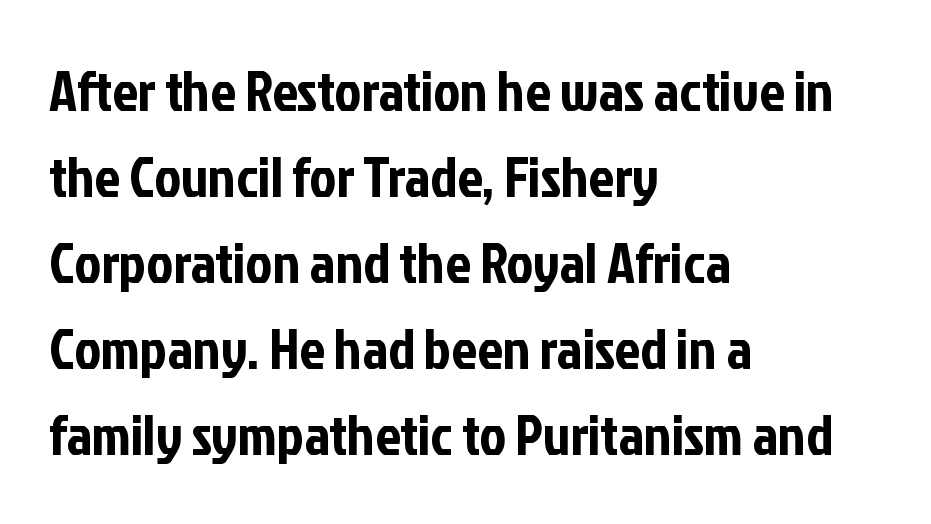
Q: Is the text italic (slanted)? A: No, it is upright.
Q: Is the typeface a serif or a sans-serif typeface? A: Sans-serif.
Q: Is the text underlined? A: No.
Q: How is the paragraph aligned? A: Left-aligned.
Q: Is the spacing between letters normal or unusually wide? A: Normal.
Q: Is the spacing between lines tight, normal or loose? A: Normal.
Q: Width (condensed, normal, or wide)? A: Condensed.
Q: Stroke contrast? A: Low.
Q: x-height? A: Medium.
Q: Monospaced? A: No.
